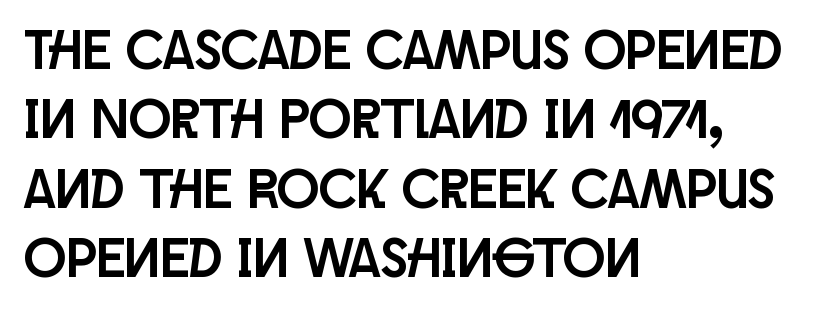
The image shows 56 px condensed sans-serif type, upright; set left-aligned, line spacing 1.24x, normal letter spacing, not underlined; low stroke contrast and a large x-height.
